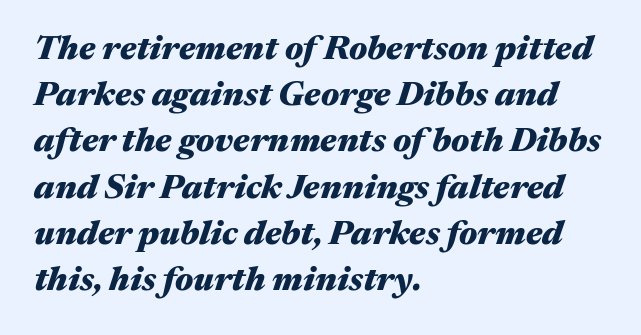
The image shows 34 px heavy, wide type, italic (leaning right); set left-aligned, normal line spacing (1.36x), normal letter spacing, not underlined; medium stroke contrast and a medium x-height.
